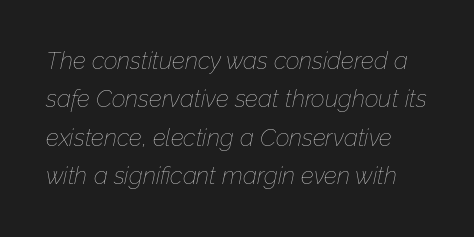
Q: Is the text bold? A: No.
Q: Is the text italic (slanted)? A: Yes, it leans right by about 12 degrees.
Q: Is the text underlined? A: No.
Q: Is the spacing between letters normal or unusually wide? A: Normal.
Q: Is the spacing between lines tight, normal or loose? A: Normal.
